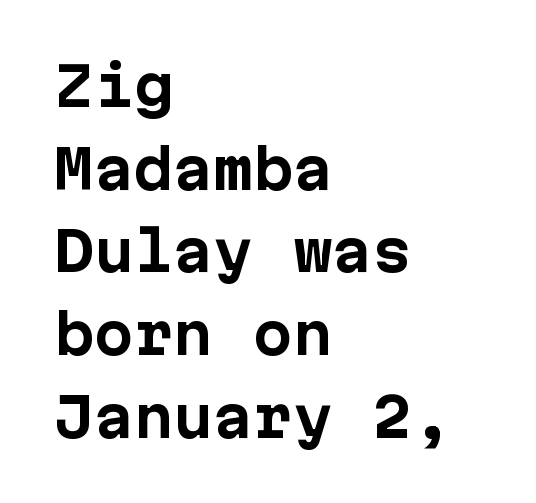
Q: Is the text bold? A: Yes.
Q: Is the text italic (slanted)? A: No, it is upright.
Q: Is the typeface a serif or a sans-serif typeface? A: Sans-serif.
Q: Is the text underlined? A: No.
Q: How is the paragraph aligned? A: Left-aligned.
Q: Is the spacing between letters normal or unusually wide? A: Normal.
Q: Is the spacing between lines tight, normal or loose? A: Normal.
Q: Width (condensed, normal, or wide)? A: Normal.
Q: Stroke contrast? A: Low.
Q: x-height? A: Medium.
Q: Monospaced? A: Yes.
